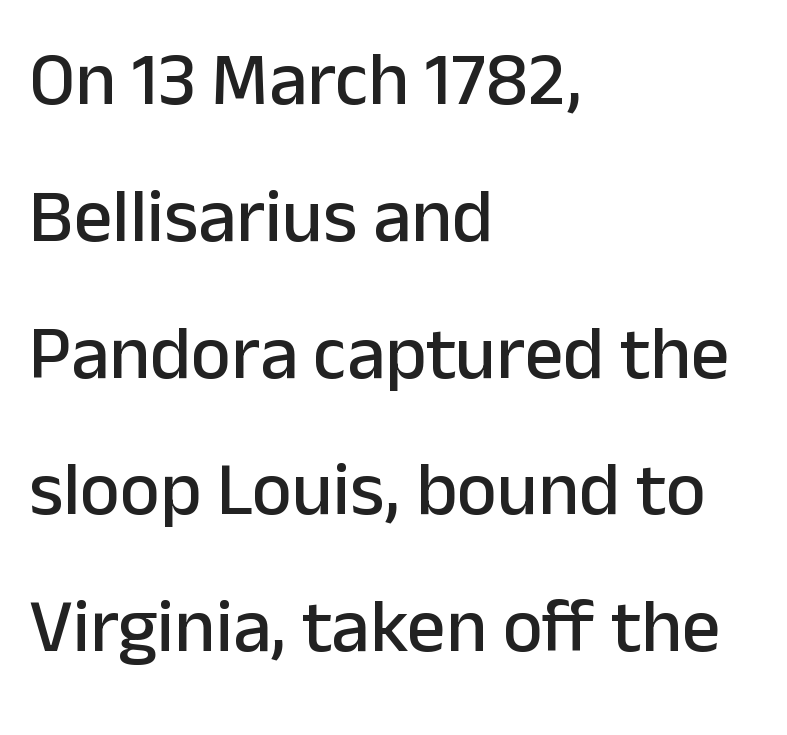
The image shows 76 px sans-serif type, upright; set left-aligned, line spacing 1.8x, normal letter spacing, not underlined; low stroke contrast and a medium x-height.
